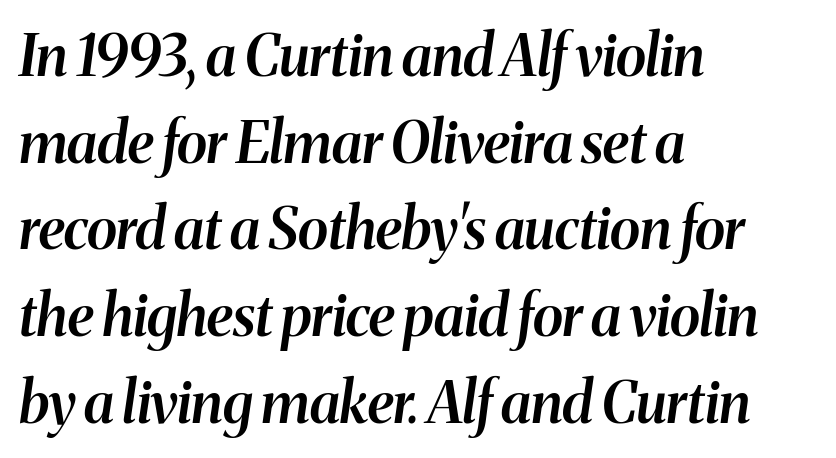
The image shows 57 px semibold type, italic (leaning right); set left-aligned, normal line spacing (1.52x), normal letter spacing, not underlined; medium stroke contrast and a medium x-height.
